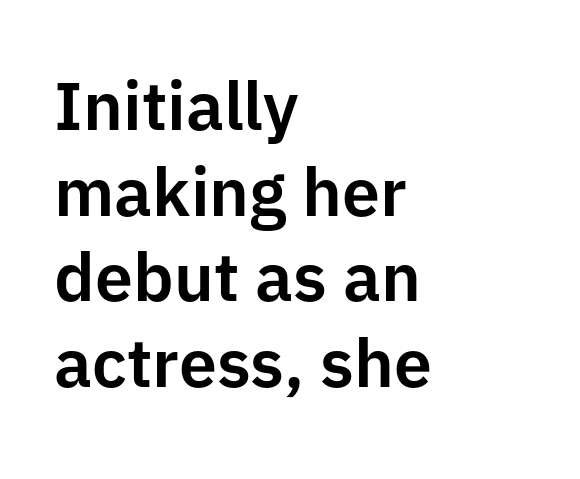
{"serif": "no", "italic": "no", "width": "normal", "stroke_contrast": "low", "x_height": "medium", "monospaced": "no", "underline": "no", "align": "left", "line_spacing": "normal", "line_spacing_ratio": 1.26, "letter_spacing": "normal", "letter_spacing_em": 0.0, "glyph_px": 68}
